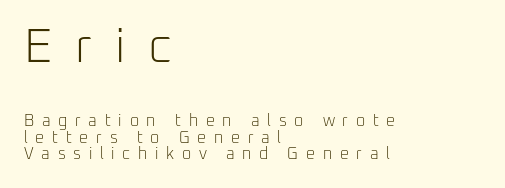
Words appear elongated and porous because spacing is wide. Glance below the letters and you will spot only blank space. Whoever set this made the first block the dominant, larger element. Ascenders rise straight up at ninety degrees.
